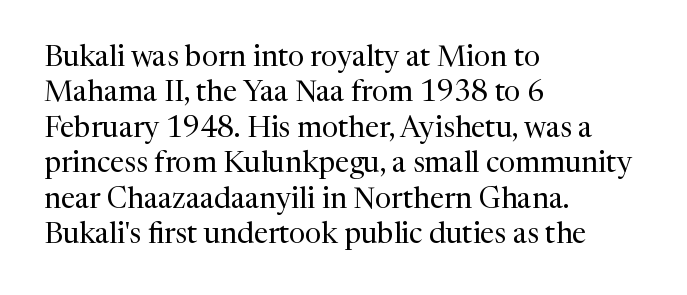
Q: Is the text bold? A: No.
Q: Is the text italic (slanted)? A: No, it is upright.
Q: Is the typeface a serif or a sans-serif typeface? A: Serif.
Q: Is the text underlined? A: No.
Q: How is the paragraph aligned? A: Left-aligned.
Q: Is the spacing between letters normal or unusually wide? A: Normal.
Q: Width (condensed, normal, or wide)? A: Normal.
Q: Stroke contrast? A: Medium.
Q: x-height? A: Medium.
Q: Monospaced? A: No.
